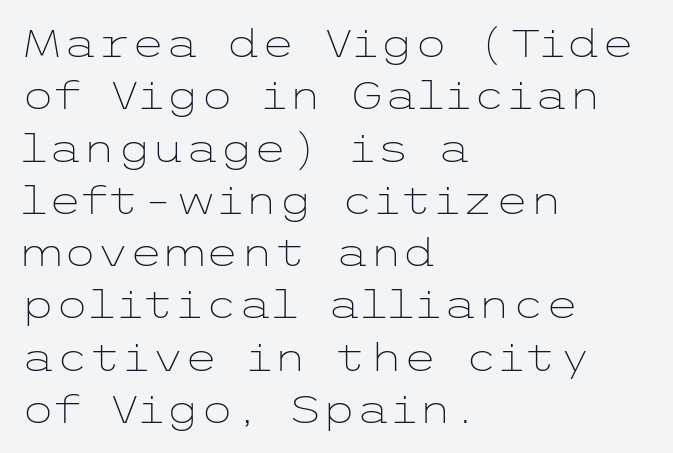
Q: Is the text bold? A: No.
Q: Is the text italic (slanted)? A: No, it is upright.
Q: Is the typeface a serif or a sans-serif typeface? A: Sans-serif.
Q: Is the text underlined? A: No.
Q: How is the paragraph aligned? A: Left-aligned.
Q: Is the spacing between letters normal or unusually wide? A: Normal.
Q: Is the spacing between lines tight, normal or loose? A: Normal.
Q: Width (condensed, normal, or wide)? A: Wide.
Q: Stroke contrast? A: Low.
Q: x-height? A: Medium.
